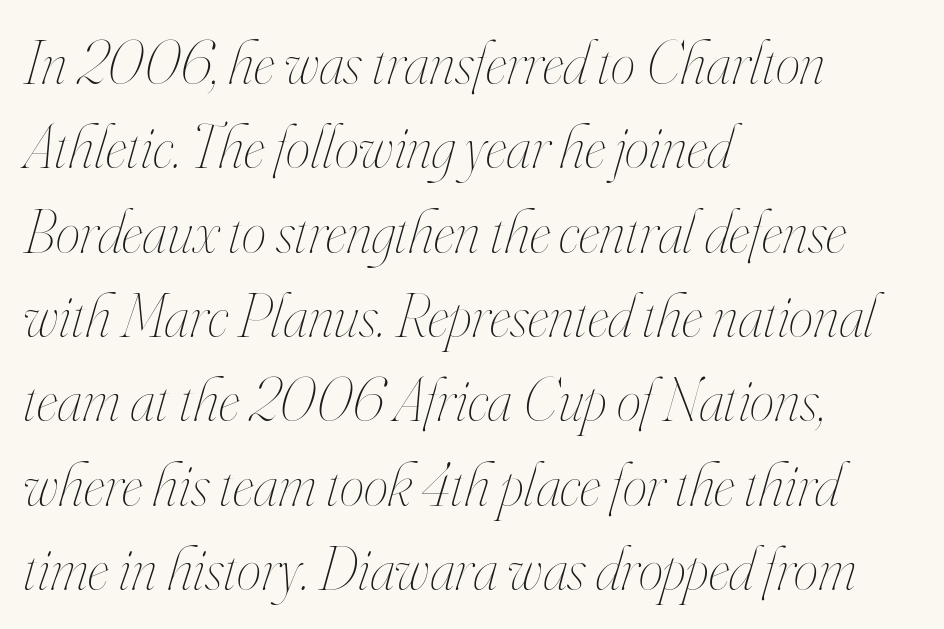
{"italic": "yes", "lean": "right", "slant_degrees": 16, "bold": "no", "weight": "thin", "width": "condensed", "stroke_contrast": "high", "x_height": "small", "monospaced": "no", "underline": "no", "align": "left", "line_spacing": "normal", "line_spacing_ratio": 1.36, "letter_spacing": "normal", "letter_spacing_em": 0.0, "glyph_px": 62}
